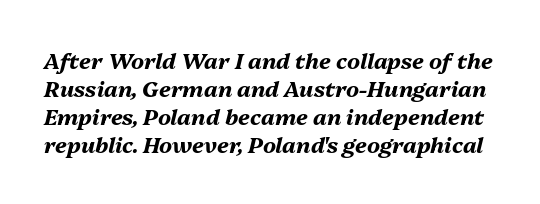
Q: Is the text bold? A: Yes.
Q: Is the text italic (slanted)? A: Yes, it leans right by about 13 degrees.
Q: Is the text underlined? A: No.
Q: Is the spacing between letters normal or unusually wide? A: Normal.
Q: Is the spacing between lines tight, normal or loose? A: Normal.
